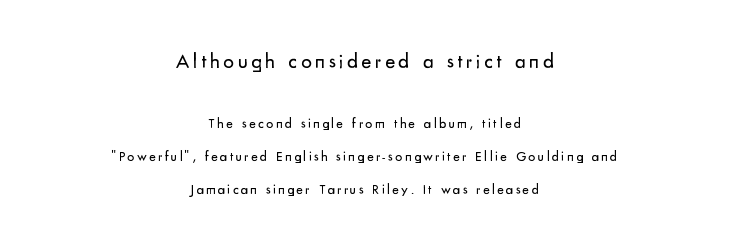
The image shows 21 px text type, upright; set centered, loose line spacing (2.35x), not underlined; the first (top) block is 1.5x larger.
